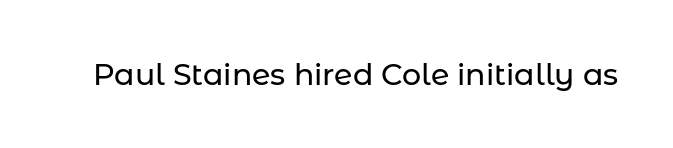
Q: Is the text italic (slanted)? A: No, it is upright.
Q: Is the typeface a serif or a sans-serif typeface? A: Sans-serif.
Q: Is the text underlined? A: No.
Q: Is the spacing between letters normal or unusually wide? A: Normal.
Q: Width (condensed, normal, or wide)? A: Normal.
Q: Stroke contrast? A: Low.
Q: x-height? A: Medium.
Q: Monospaced? A: No.
